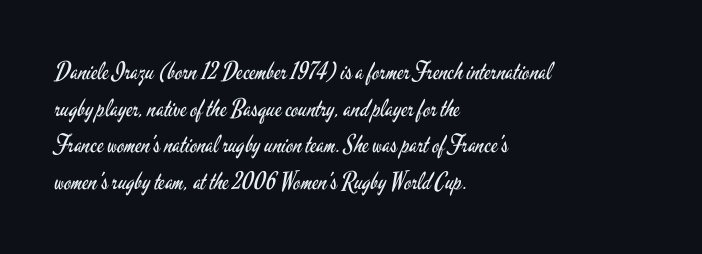
Q: Is the text bold? A: No.
Q: Is the text italic (slanted)? A: Yes.
Q: Is the text underlined? A: No.
Q: How is the paragraph aligned? A: Left-aligned.
Q: Is the spacing between letters normal or unusually wide? A: Normal.
Q: Is the spacing between lines tight, normal or loose? A: Normal.
